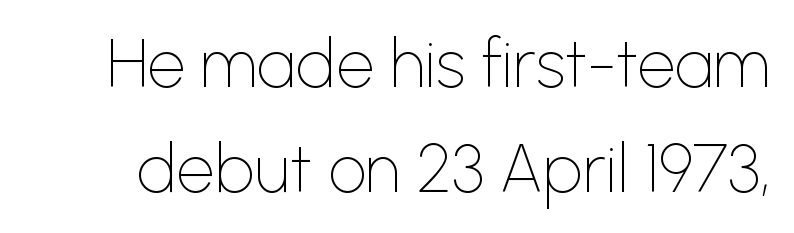
Q: Is the text bold? A: No.
Q: Is the text italic (slanted)? A: No, it is upright.
Q: Is the typeface a serif or a sans-serif typeface? A: Sans-serif.
Q: Is the text underlined? A: No.
Q: Is the spacing between letters normal or unusually wide? A: Normal.
Q: Is the spacing between lines tight, normal or loose? A: Normal.
Q: Width (condensed, normal, or wide)? A: Normal.
Q: Stroke contrast? A: Low.
Q: x-height? A: Medium.
Q: Monospaced? A: No.
